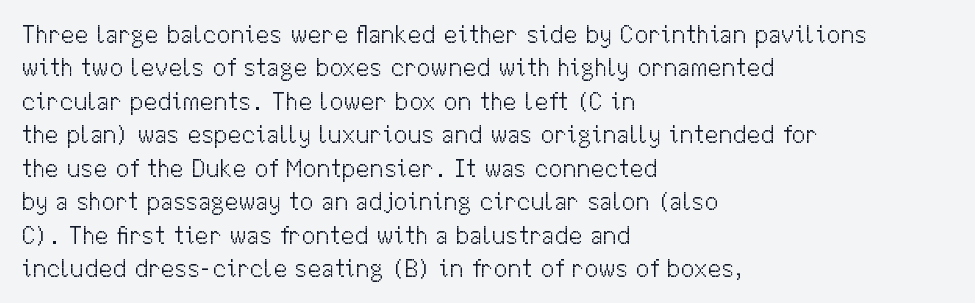
The image shows 25 px text type, upright; set left-aligned, normal line spacing (1.34x), normal letter spacing, not underlined.
